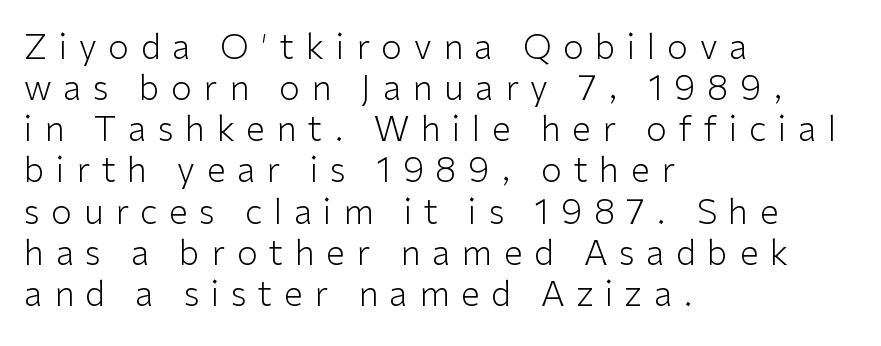
The image shows 34 px light sans-serif type, upright; set left-aligned, line spacing 1.21x, unusually wide letter spacing (+0.34 em), not underlined; low stroke contrast and a medium x-height.
